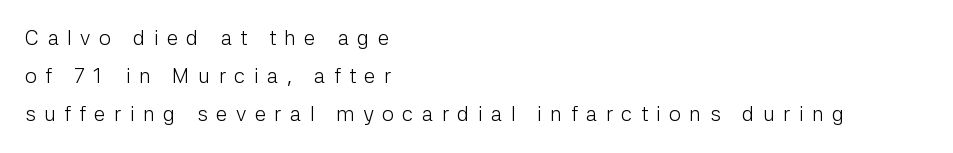
The image shows 21 px text type, upright; set left-aligned, line spacing 1.82x, unusually wide letter spacing (+0.4 em), not underlined.
